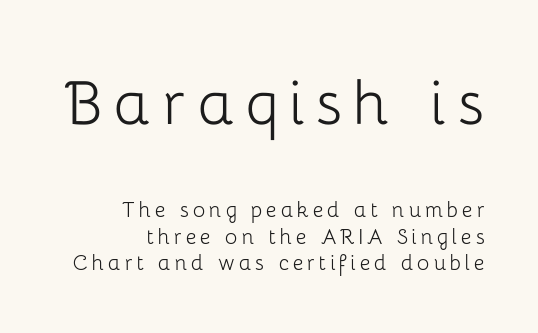
Look at the bottom of the vertical strokes: they stop flat, with no serifs. The face looks like a standard text weight, possibly lighter. Is this a fixed-width face? No — the glyphs have proportional, varying widths. The composition opens big and finishes small.
